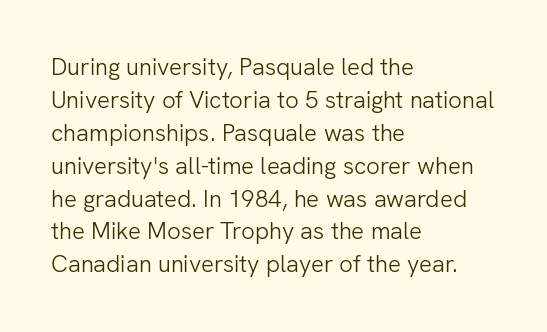
{"italic": "no", "bold": "no", "underline": "no", "align": "left", "line_spacing": "normal", "line_spacing_ratio": 1.37, "letter_spacing": "normal", "letter_spacing_em": 0.0, "glyph_px": 24}
